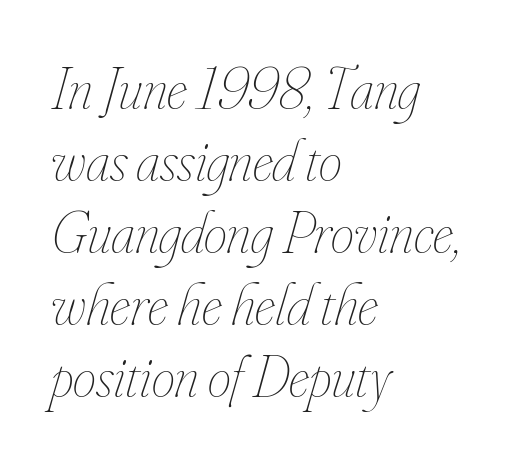
The image shows 59 px thin, condensed type, italic (leaning right); set left-aligned, line spacing 1.22x, normal letter spacing, not underlined; low stroke contrast and a small x-height.
